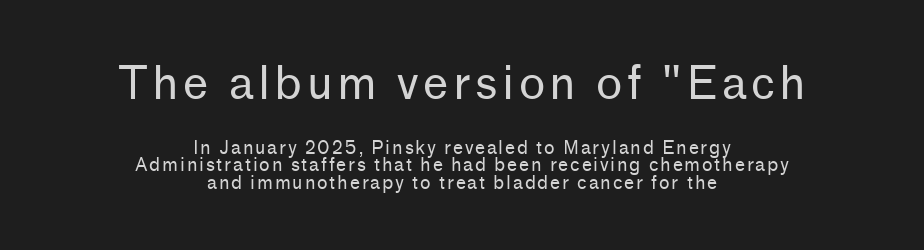
The letters advance in unequal steps, a hallmark of proportional type. Check where the strokes stop: nothing finishes them off — pure sans. Leading: reduced. Descender tails drop into unmarked territory.
